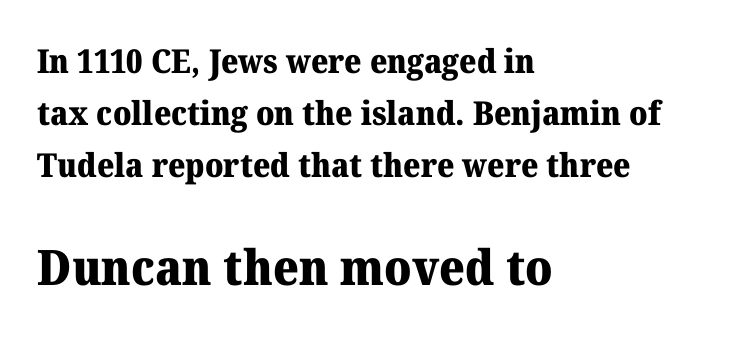
Q: Is the text bold? A: Yes.
Q: Is the text italic (slanted)? A: No, it is upright.
Q: Is the typeface a serif or a sans-serif typeface? A: Serif.
Q: Is the text underlined? A: No.
Q: How is the paragraph aligned? A: Left-aligned.
Q: Is the spacing between letters normal or unusually wide? A: Normal.
Q: Is the spacing between lines tight, normal or loose? A: Normal.
Q: Which block of text is set in a larger size, the first (top) or the second (bottom)? A: The second (bottom) one.
Q: Width (condensed, normal, or wide)? A: Normal.
Q: Stroke contrast? A: Medium.
Q: x-height? A: Medium.
Q: Monospaced? A: No.
